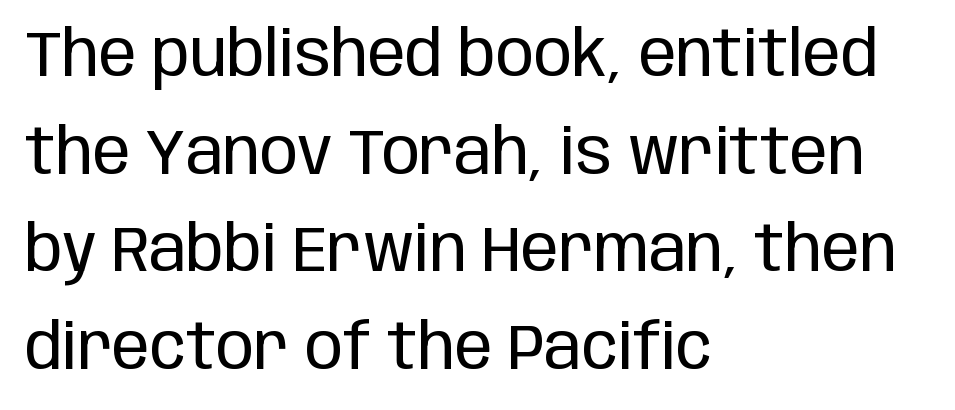
Style check: upright. Weight class: somewhere from thin through regular. The passage shown is typed in a proportional face where columns would drift. The paragraph shown leans on its left margin. The face used here is rendered with its standard letterfit.
